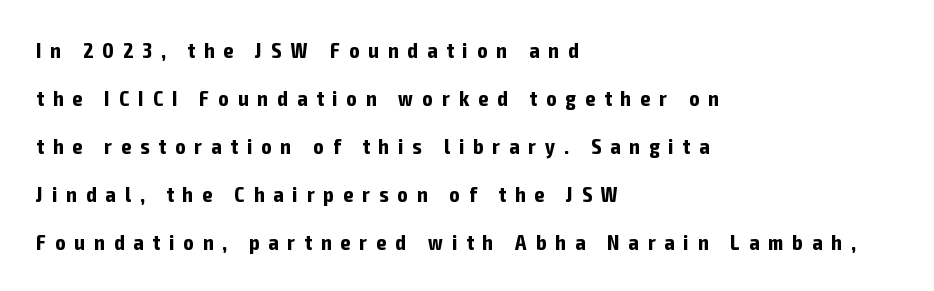
{"italic": "no", "bold": "yes", "underline": "no", "align": "left", "line_spacing": "loose", "line_spacing_ratio": 2.29, "letter_spacing": "wide", "letter_spacing_em": 0.44, "glyph_px": 21}
